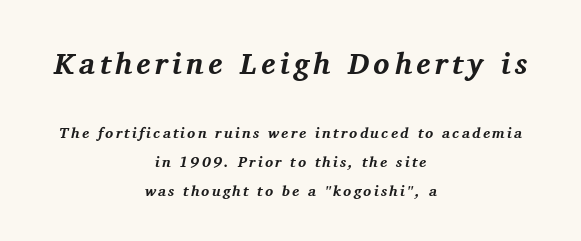
This is heavy type, rendered in bold. Yep, that's italic — everything's leaning. Letters rest on an invisible, unmarked baseline. Classification — serif.
